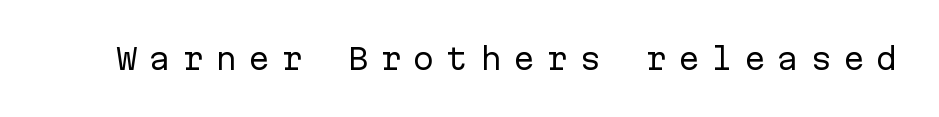
Does the type have serifs? No, each stem ends abruptly. Look at the tracking — it's clearly loosened, letters drifting apart. Nobody drew a line under any word here. No heavy texture on the line: the type isn't bold.
